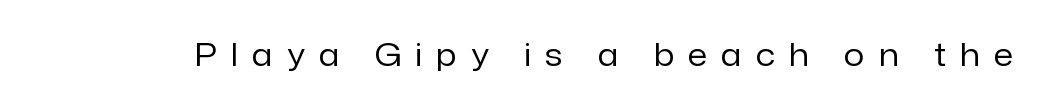
The image shows 32 px regular-weight sans-serif type, upright; set unusually wide letter spacing (+0.44 em), not underlined; low stroke contrast and a medium x-height.
